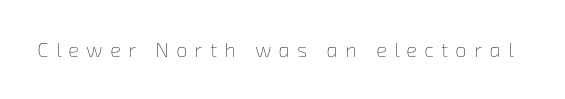
The image shows 20 px text type; set unusually wide letter spacing (+0.37 em), not underlined.
